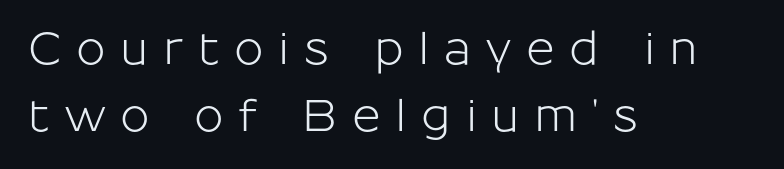
Character widths vary here, with narrow letters taking less room than wide ones. A typesetter would label this face a sans. Inter-character spacing is expanded well beyond the font's built-in metrics. Rule under the text: the space is simply empty.
